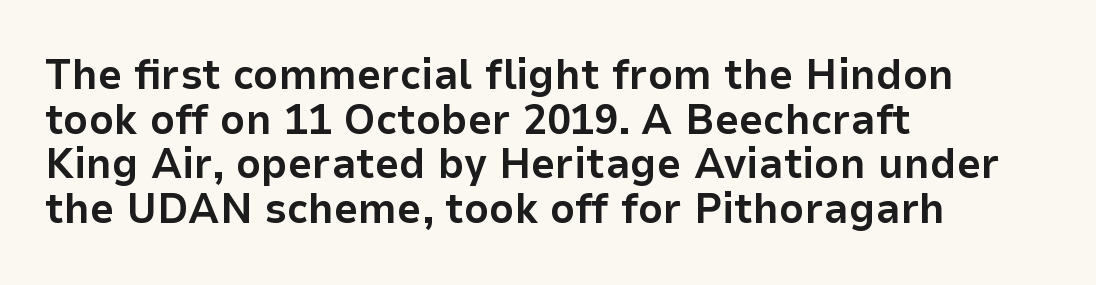
Is the letter spacing exaggerated? No — it looks like the ordinary default. These lines are rendered in a variable-pitch font. This sample uses an upright cut, with every glyph sitting square on the baseline. You'd pick this weight for a headline — it's a proper bold. The passage shown stacks its lines with hardly any gap.
